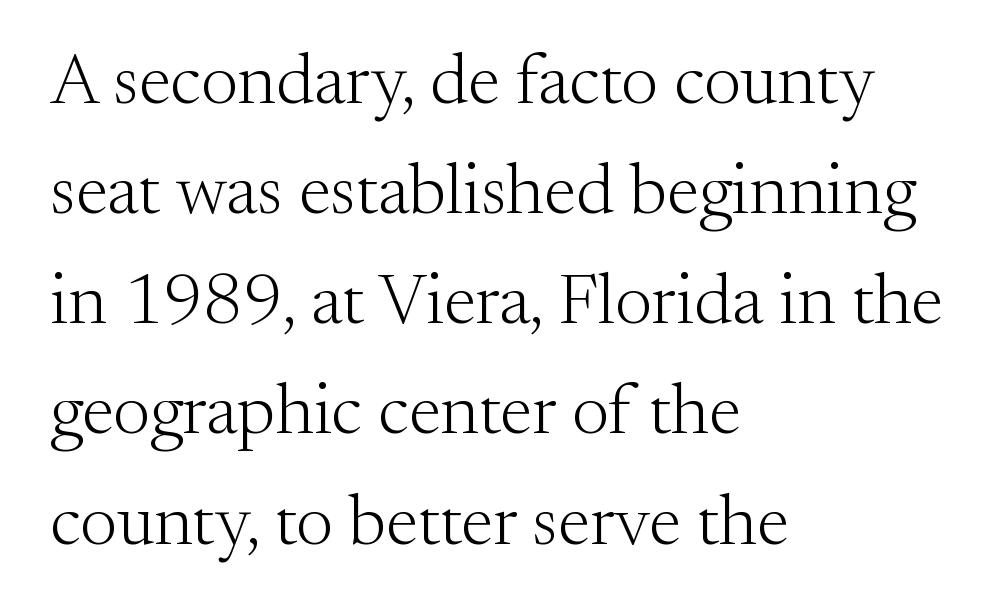
The image shows 72 px light serif type, upright; set left-aligned, normal line spacing (1.53x), normal letter spacing, not underlined; medium stroke contrast and a small x-height.
